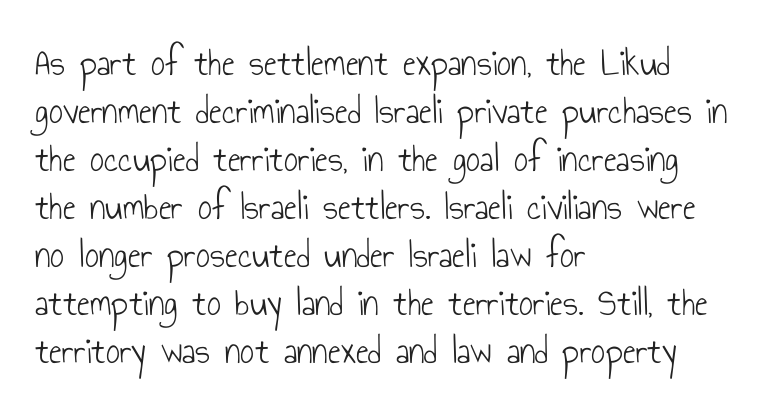
{"serif": "no", "italic": "no", "bold": "no", "weight": "light", "width": "condensed", "stroke_contrast": "low", "x_height": "small", "monospaced": "no", "underline": "no", "align": "left", "line_spacing_ratio": 1.23, "letter_spacing": "normal", "letter_spacing_em": 0.0, "glyph_px": 39}
